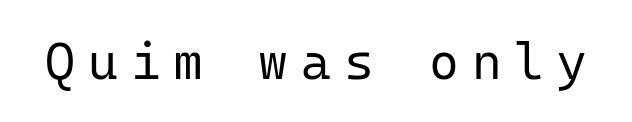
{"serif": "no", "italic": "no", "bold": "no", "weight": "regular", "width": "normal", "stroke_contrast": "low", "x_height": "medium", "monospaced": "yes", "underline": "no", "letter_spacing": "wide", "letter_spacing_em": 0.25, "glyph_px": 51}
